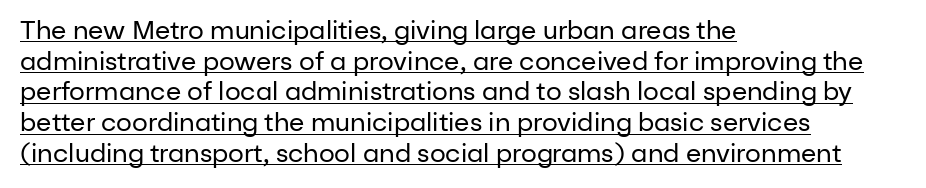
{"italic": "no", "bold": "no", "underline": "yes", "align": "left", "line_spacing_ratio": 1.23, "letter_spacing": "normal", "letter_spacing_em": 0.0, "glyph_px": 25}
